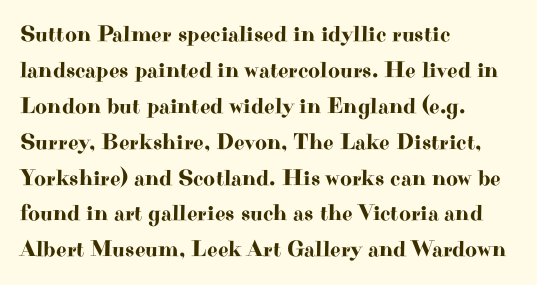
{"italic": "no", "underline": "no", "align": "left", "line_spacing": "normal", "line_spacing_ratio": 1.56, "letter_spacing": "normal", "letter_spacing_em": 0.0, "glyph_px": 23}
